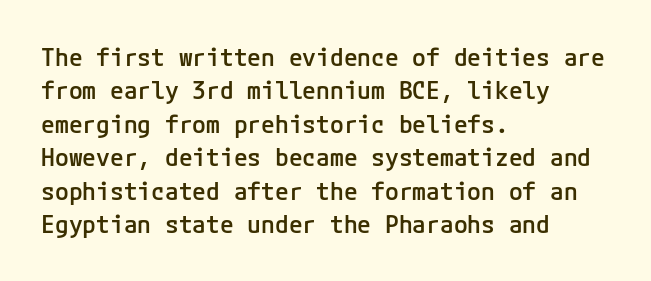
Q: Is the text bold? A: Semi-bold.
Q: Is the text italic (slanted)? A: No, it is upright.
Q: Is the text underlined? A: No.
Q: How is the paragraph aligned? A: Left-aligned.
Q: Is the spacing between letters normal or unusually wide? A: Normal.
Q: Is the spacing between lines tight, normal or loose? A: Normal.
